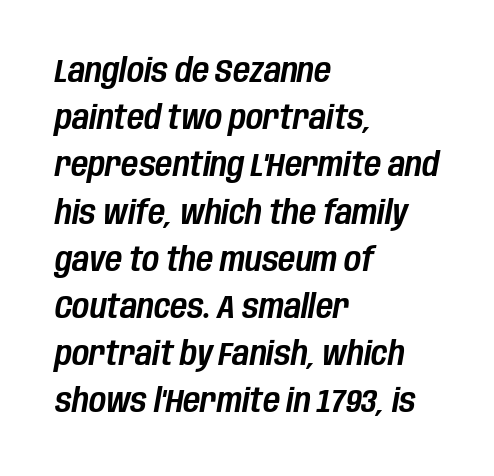
The image shows 33 px condensed type, italic (leaning right); set left-aligned, normal line spacing (1.43x), normal letter spacing, not underlined; low stroke contrast and a large x-height.
